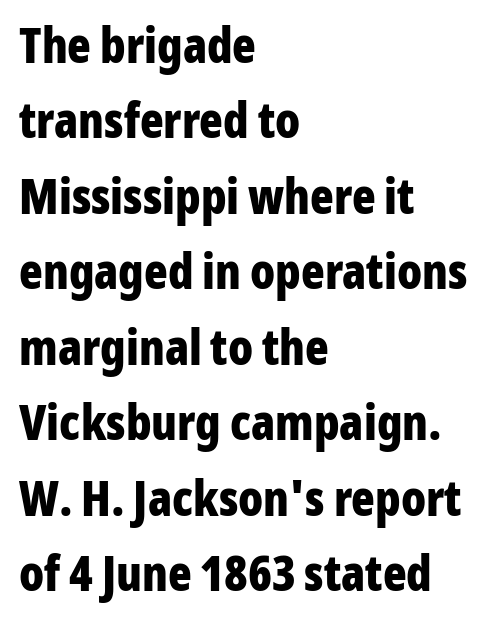
The image shows 49 px bold, condensed sans-serif type, upright; set left-aligned, normal line spacing (1.54x), normal letter spacing, not underlined; low stroke contrast and a medium x-height.
